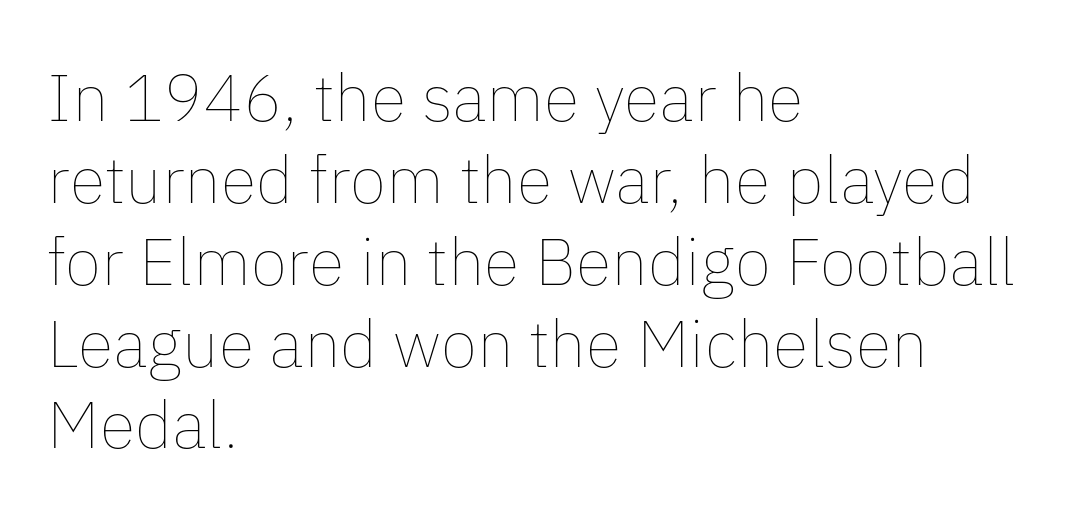
Stem width sits at or under what a default text font uses. A student would call this left alignment; a typographer would say flush left, rag right. You could call the tracking neutral — neither tight nor loose. It's the straight-up-and-down kind of type. The letters advance in unequal steps, a hallmark of proportional type. Quick note: underline off.
